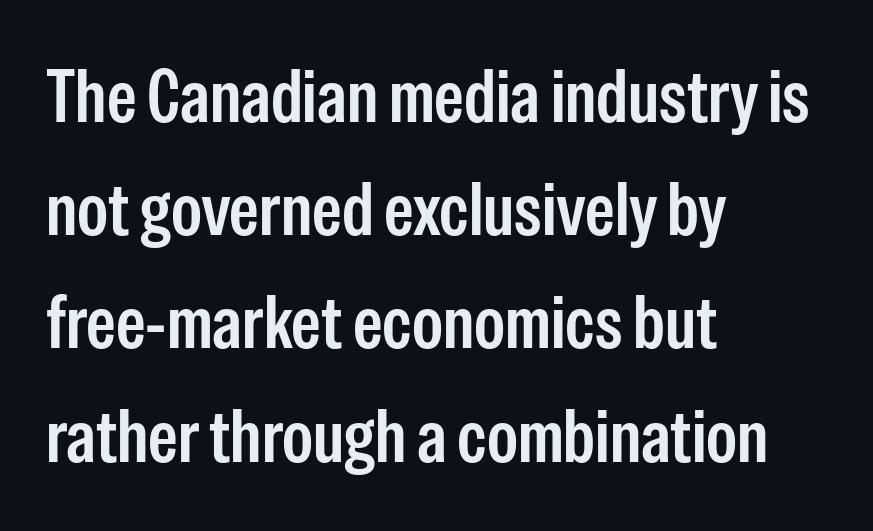
Q: Is the text bold? A: Semi-bold.
Q: Is the text italic (slanted)? A: No, it is upright.
Q: Is the typeface a serif or a sans-serif typeface? A: Sans-serif.
Q: Is the text underlined? A: No.
Q: How is the paragraph aligned? A: Left-aligned.
Q: Is the spacing between letters normal or unusually wide? A: Normal.
Q: Is the spacing between lines tight, normal or loose? A: Normal.
Q: Width (condensed, normal, or wide)? A: Condensed.
Q: Stroke contrast? A: Low.
Q: x-height? A: Medium.
Q: Monospaced? A: No.
